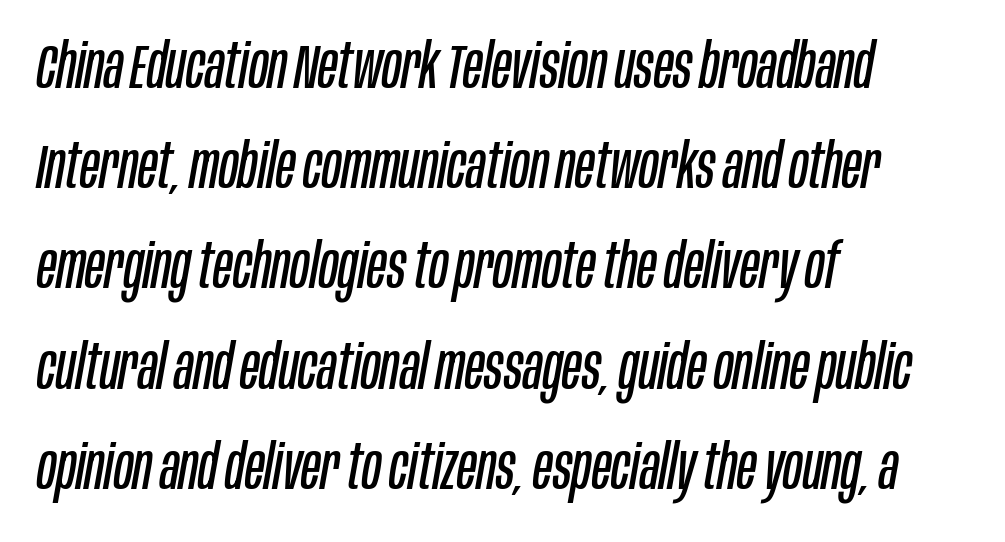
In CSS terms this would be text-align: left. Note the varied advance widths — an 'i' is clearly narrower than an 'm'. Tracking value appears to be zero — textbook default spacing. Stem width sits at or under what a default text font uses. The lettering tilts uniformly, giving the passage an italic look.
